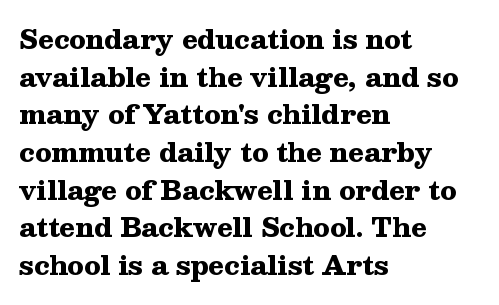
{"italic": "no", "bold": "yes", "underline": "no", "align": "left", "line_spacing": "normal", "line_spacing_ratio": 1.45, "letter_spacing": "normal", "letter_spacing_em": 0.0, "glyph_px": 26}
